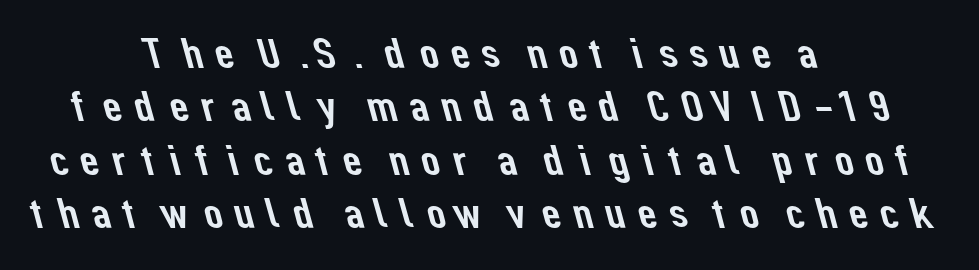
Q: Is the typeface a serif or a sans-serif typeface? A: Sans-serif.
Q: Is the text underlined? A: No.
Q: How is the paragraph aligned? A: Centered.
Q: Is the spacing between lines tight, normal or loose? A: Normal.
Q: Width (condensed, normal, or wide)? A: Normal.
Q: Stroke contrast? A: Low.
Q: x-height? A: Medium.
Q: Monospaced? A: No.
